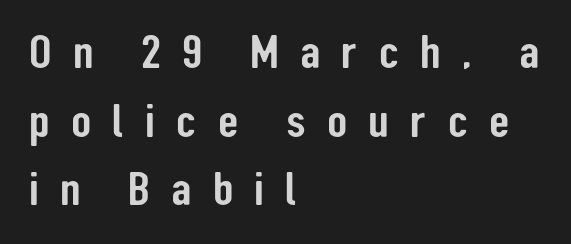
{"serif": "no", "italic": "no", "width": "condensed", "stroke_contrast": "low", "x_height": "medium", "monospaced": "no", "underline": "no", "align": "left", "line_spacing": "normal", "line_spacing_ratio": 1.46, "letter_spacing": "wide", "letter_spacing_em": 0.45, "glyph_px": 47}
